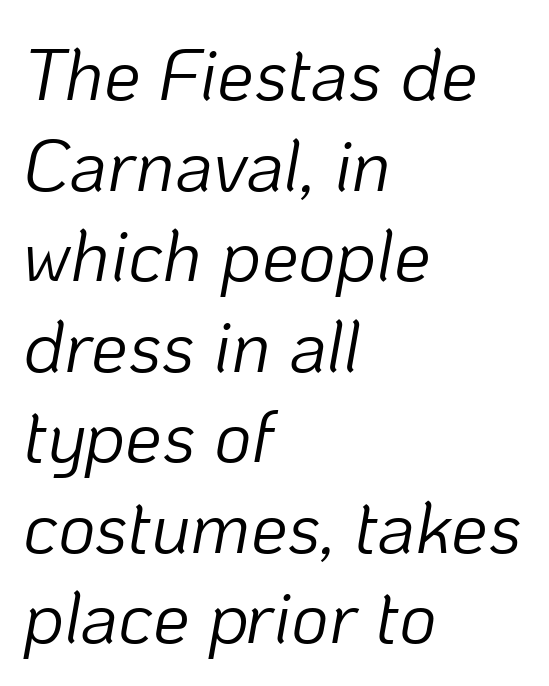
Q: Is the text bold? A: No.
Q: Is the text italic (slanted)? A: Yes, it leans right by about 10 degrees.
Q: Is the text underlined? A: No.
Q: How is the paragraph aligned? A: Left-aligned.
Q: Is the spacing between letters normal or unusually wide? A: Normal.
Q: Width (condensed, normal, or wide)? A: Normal.
Q: Stroke contrast? A: Low.
Q: x-height? A: Medium.
Q: Monospaced? A: No.
